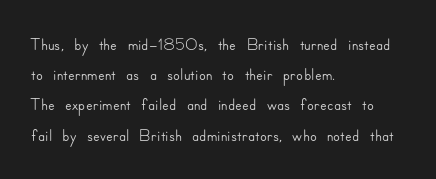
Standard letterfit; no display-style spreading of the glyphs. A typesetter would mark this as roman, not italic. Does the copy run flush right? No — it runs flush left. Words float on clear page, feet unadorned.
